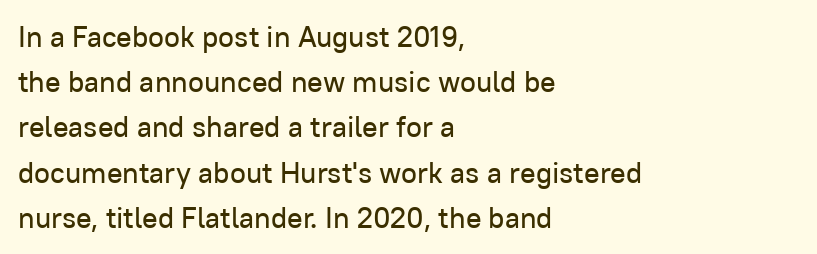
{"serif": "no", "italic": "no", "width": "normal", "stroke_contrast": "low", "x_height": "medium", "monospaced": "no", "underline": "no", "align": "left", "line_spacing": "normal", "line_spacing_ratio": 1.56, "letter_spacing": "normal", "letter_spacing_em": 0.0, "glyph_px": 29}
